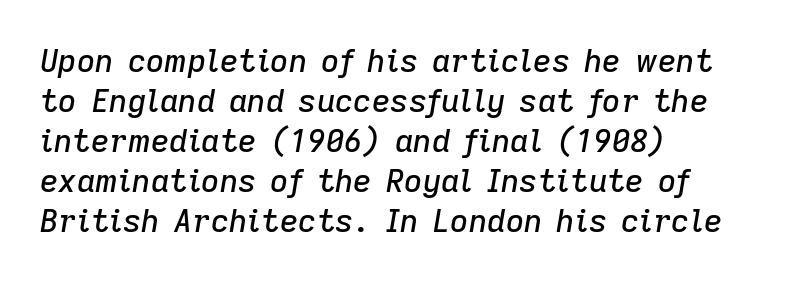
{"italic": "yes", "lean": "right", "slant_degrees": 9, "width": "normal", "stroke_contrast": "low", "x_height": "medium", "monospaced": "no", "underline": "no", "align": "left", "line_spacing": "normal", "line_spacing_ratio": 1.25, "letter_spacing": "normal", "letter_spacing_em": 0.0, "glyph_px": 32}
